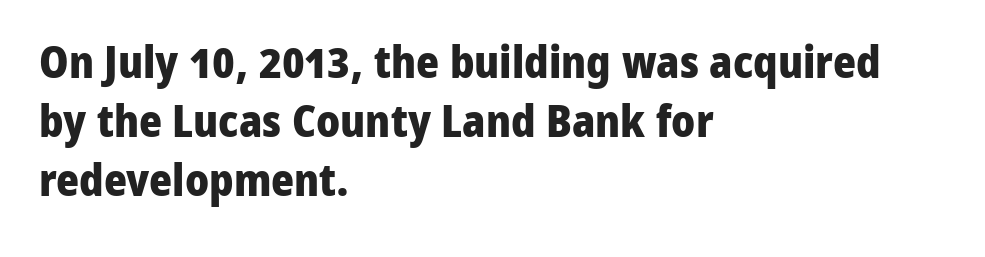
The image shows 44 px heavy sans-serif type, upright; set left-aligned, normal line spacing (1.34x), normal letter spacing, not underlined; low stroke contrast and a medium x-height.
